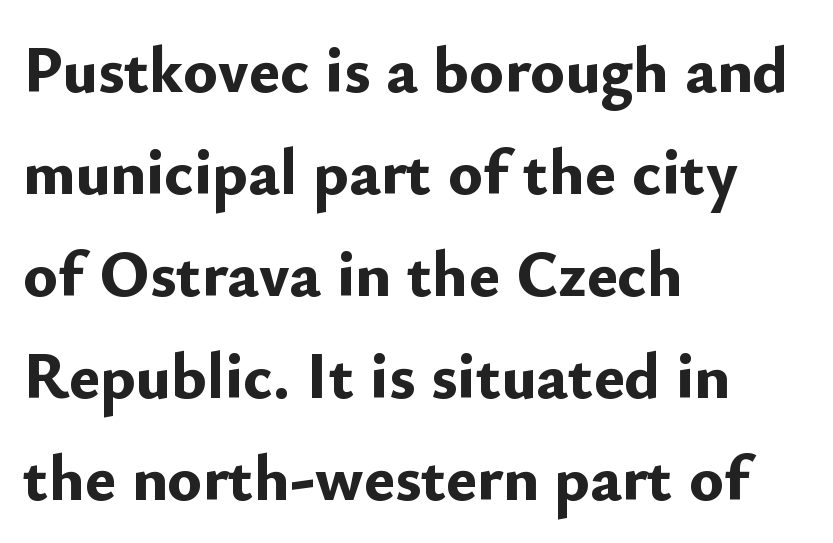
The image shows 65 px bold sans-serif type, upright; set left-aligned, normal line spacing (1.57x), normal letter spacing, not underlined; low stroke contrast and a small x-height.
